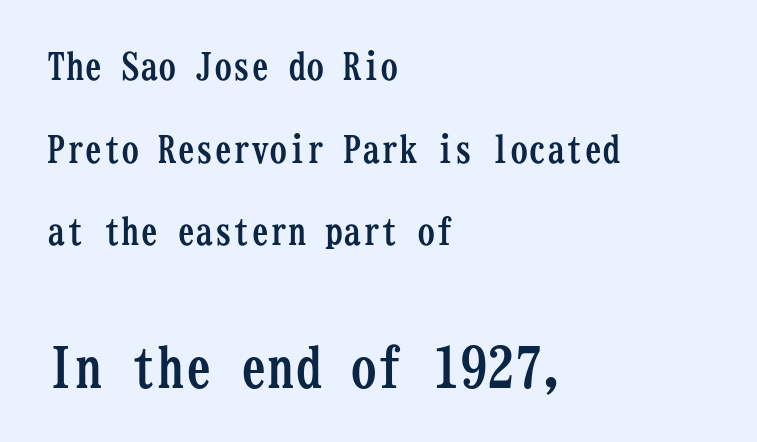
The image shows 55 px semibold, condensed serif type, upright, monospaced; set left-aligned, loose line spacing (2.23x), normal letter spacing, not underlined; the second (bottom) block is 1.49x larger; low stroke contrast and a medium x-height.
